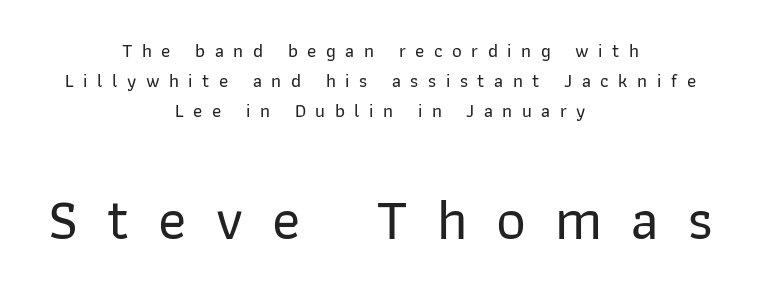
The characters display no serif detailing; their extremities are plain. This is roman type, the default non-slanted kind. Horizontal alignment here is central, giving a formal, balanced look. The letters are spread apart with noticeably loose tracking. Reading top to bottom, the characters get bigger at the block break. If you measured baseline to baseline, you'd find a middling distance.
